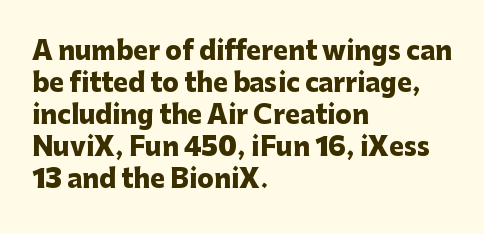
The typesetter chose a ragged-right arrangement here. The line texture is even and compact thanks to regular tracking. Summary of weight: heavy, a full bold. Vertically, the passage feels balanced, rows spaced as you'd expect. In terms of posture, this sample is upright.
